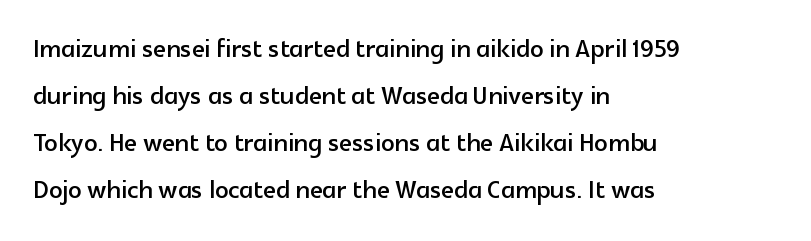
The image shows 33 px sans-serif type, upright; set left-aligned, normal line spacing (1.42x), normal letter spacing, not underlined; a medium x-height.
